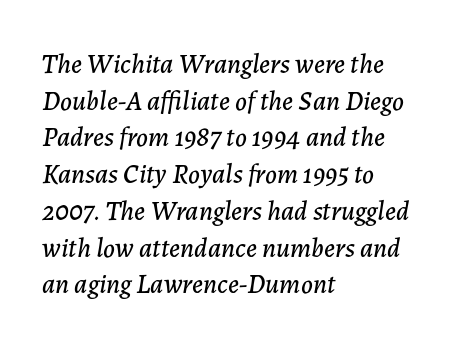
Q: Is the text italic (slanted)? A: Yes, it leans right by about 7 degrees.
Q: Is the text underlined? A: No.
Q: How is the paragraph aligned? A: Left-aligned.
Q: Is the spacing between letters normal or unusually wide? A: Normal.
Q: Is the spacing between lines tight, normal or loose? A: Normal.
